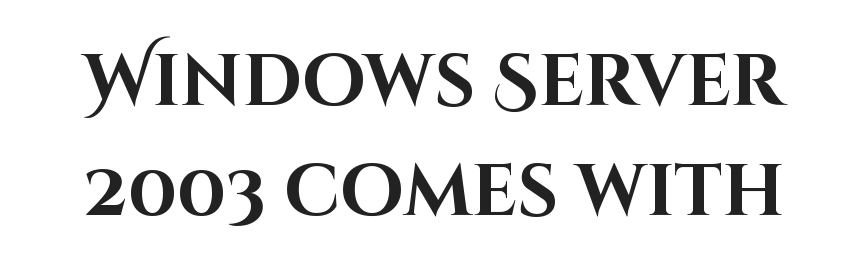
The image shows 72 px bold sans-serif type, upright; set normal line spacing (1.53x), normal letter spacing, not underlined; high stroke contrast and a large x-height.
